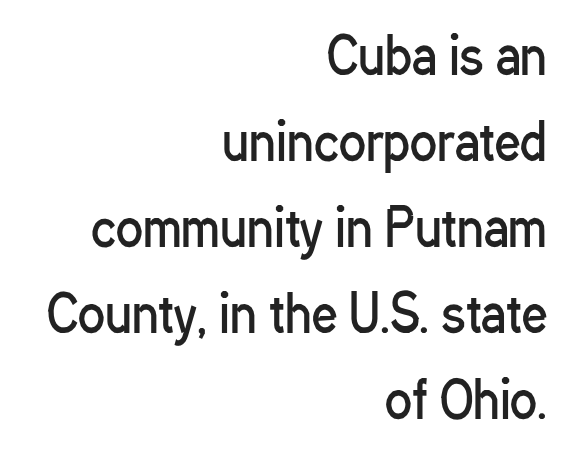
{"serif": "no", "italic": "no", "bold": "no", "weight": "regular", "width": "condensed", "stroke_contrast": "low", "x_height": "medium", "monospaced": "no", "underline": "no", "align": "right", "line_spacing_ratio": 1.72, "letter_spacing": "normal", "letter_spacing_em": 0.0, "glyph_px": 50}
